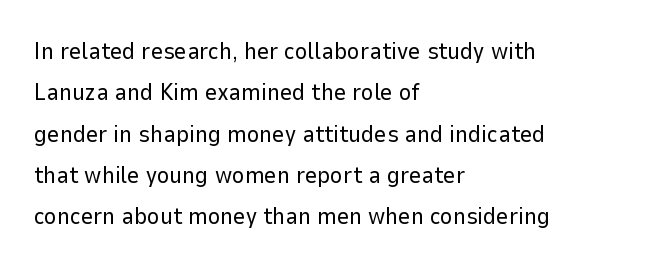
Q: Is the text bold? A: No.
Q: Is the text italic (slanted)? A: No, it is upright.
Q: Is the text underlined? A: No.
Q: How is the paragraph aligned? A: Left-aligned.
Q: Is the spacing between letters normal or unusually wide? A: Normal.
